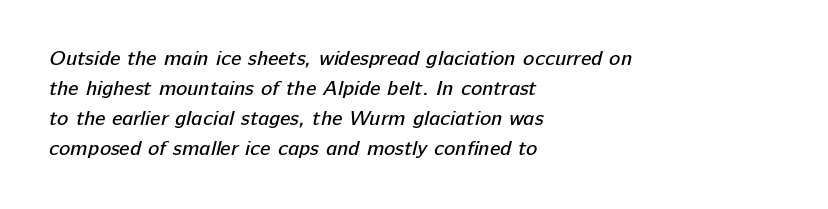
Q: Is the text bold? A: No.
Q: Is the text underlined? A: No.
Q: How is the paragraph aligned? A: Left-aligned.
Q: Is the spacing between letters normal or unusually wide? A: Normal.
Q: Is the spacing between lines tight, normal or loose? A: Normal.
